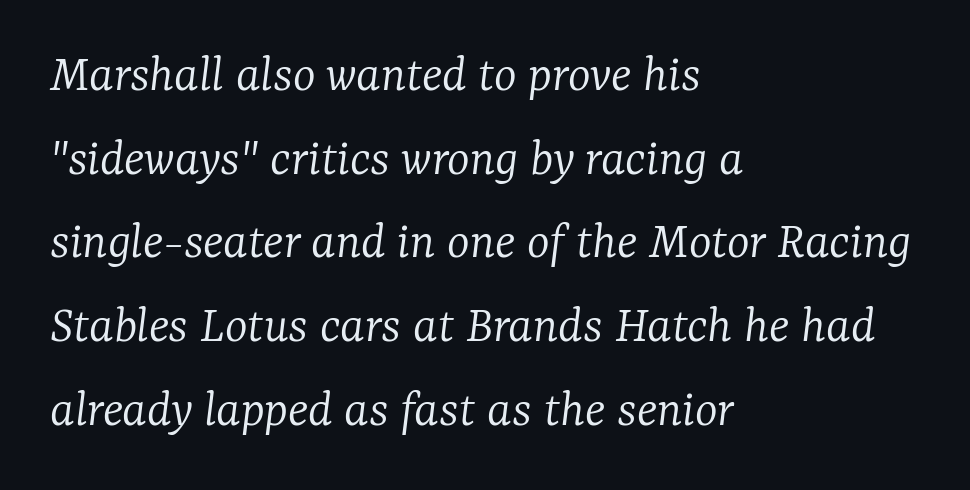
The image shows 54 px light serif type, italic (leaning right); set left-aligned, normal line spacing (1.55x), normal letter spacing, not underlined; low stroke contrast and a medium x-height.
